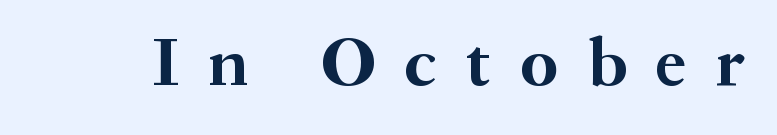
The image shows 70 px semibold serif type, upright; set unusually wide letter spacing (+0.42 em), not underlined; medium stroke contrast and a small x-height.
